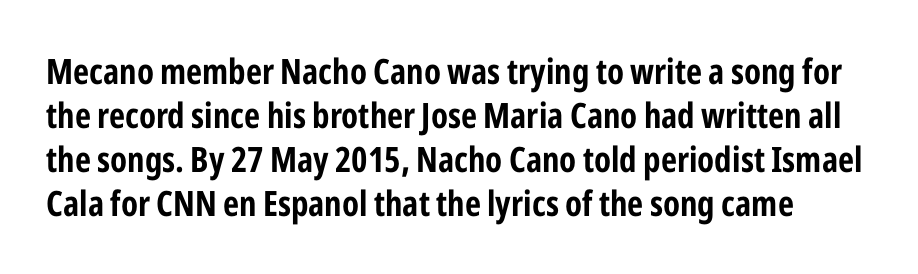
The image shows 35 px bold, condensed sans-serif type, upright; set normal line spacing (1.26x), normal letter spacing, not underlined; low stroke contrast and a medium x-height.
